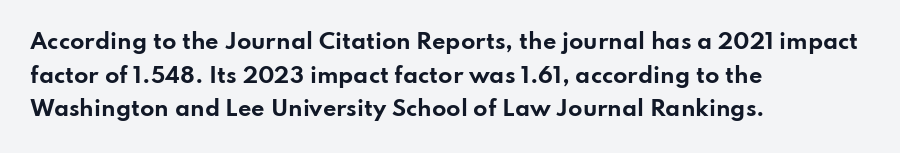
Q: Is the text bold? A: Yes.
Q: Is the text italic (slanted)? A: No, it is upright.
Q: Is the text underlined? A: No.
Q: How is the paragraph aligned? A: Left-aligned.
Q: Is the spacing between letters normal or unusually wide? A: Normal.
Q: Is the spacing between lines tight, normal or loose? A: Normal.
